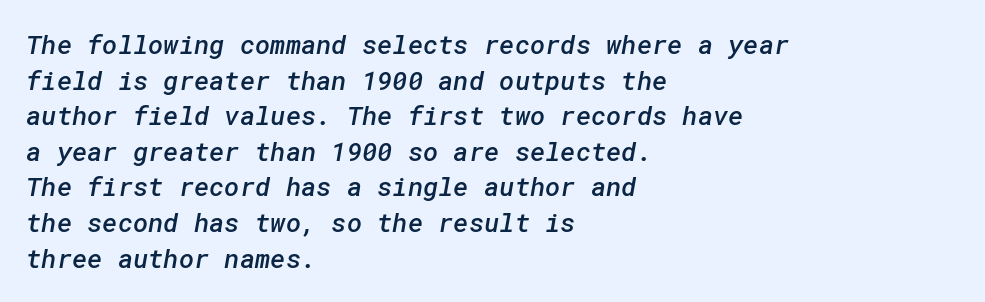
Q: Is the text bold? A: Semi-bold.
Q: Is the text underlined? A: No.
Q: How is the paragraph aligned? A: Left-aligned.
Q: Is the spacing between letters normal or unusually wide? A: Normal.
Q: Is the spacing between lines tight, normal or loose? A: Normal.
